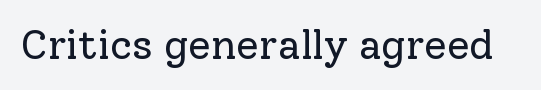
Q: Is the text bold? A: No.
Q: Is the text italic (slanted)? A: No, it is upright.
Q: Is the typeface a serif or a sans-serif typeface? A: Serif.
Q: Is the text underlined? A: No.
Q: Is the spacing between letters normal or unusually wide? A: Normal.
Q: Width (condensed, normal, or wide)? A: Normal.
Q: Stroke contrast? A: Low.
Q: x-height? A: Medium.
Q: Monospaced? A: No.
